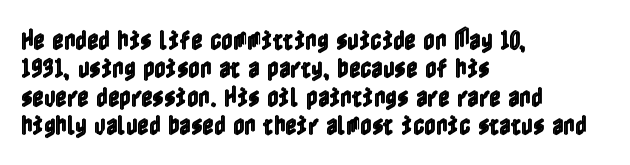
Does extra space separate the letters? No, they use regular spacing. Rows of type keep a routine distance in the vertical direction. Descender tails drop into unmarked territory. No italicization has been applied; the sample stays upright.
